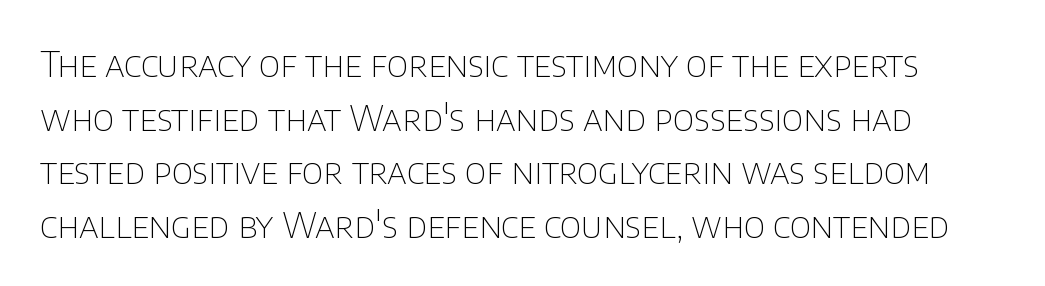
{"serif": "no", "italic": "no", "bold": "no", "weight": "thin", "width": "normal", "stroke_contrast": "low", "x_height": "large", "monospaced": "no", "underline": "no", "line_spacing": "normal", "line_spacing_ratio": 1.53, "letter_spacing": "normal", "letter_spacing_em": 0.0, "glyph_px": 35}
